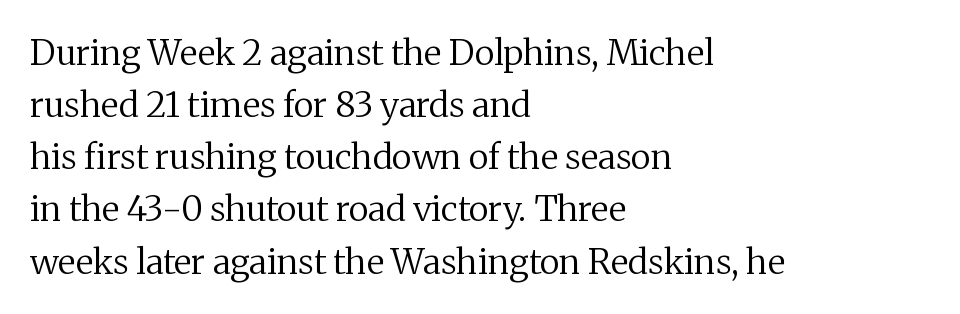
Q: Is the text bold? A: No.
Q: Is the text italic (slanted)? A: No, it is upright.
Q: Is the typeface a serif or a sans-serif typeface? A: Serif.
Q: Is the text underlined? A: No.
Q: How is the paragraph aligned? A: Left-aligned.
Q: Is the spacing between letters normal or unusually wide? A: Normal.
Q: Is the spacing between lines tight, normal or loose? A: Normal.
Q: Width (condensed, normal, or wide)? A: Normal.
Q: Stroke contrast? A: Medium.
Q: x-height? A: Medium.
Q: Monospaced? A: No.
